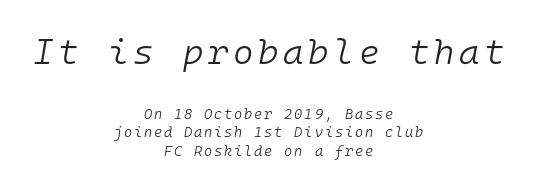
Q: Is the text bold? A: No.
Q: Is the text italic (slanted)? A: Yes, it leans right by about 10 degrees.
Q: Is the text underlined? A: No.
Q: How is the paragraph aligned? A: Centered.
Q: Is the spacing between lines tight, normal or loose? A: Normal.
Q: Which block of text is set in a larger size, the first (top) or the second (bottom)? A: The first (top) one.
Q: Width (condensed, normal, or wide)? A: Normal.
Q: Stroke contrast? A: Low.
Q: x-height? A: Medium.
Q: Monospaced? A: Yes.
